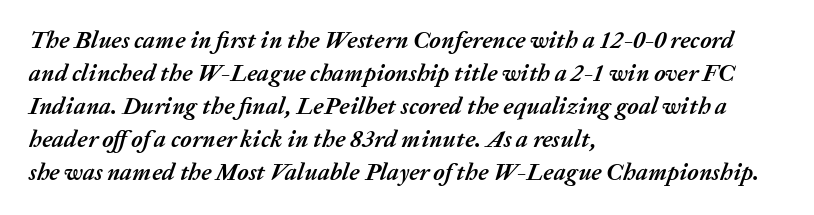
{"italic": "yes", "lean": "right", "slant_degrees": 20, "bold": "yes", "underline": "no", "align": "left", "line_spacing": "normal", "line_spacing_ratio": 1.37, "letter_spacing": "normal", "letter_spacing_em": 0.0, "glyph_px": 24}
